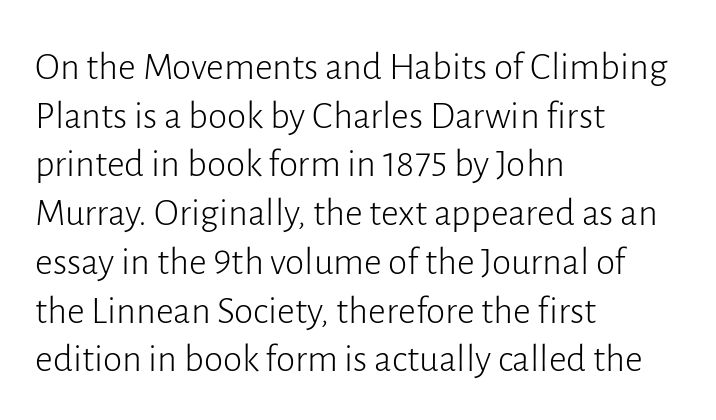
The type is set solid horizontally, with unmodified tracking. Designer's note — italics off, roman on. How would I describe the line gaps? Plain and ordinary. Any mark beneath the type? The region is blank. Do the characters align in a grid? No, the font is proportional.
